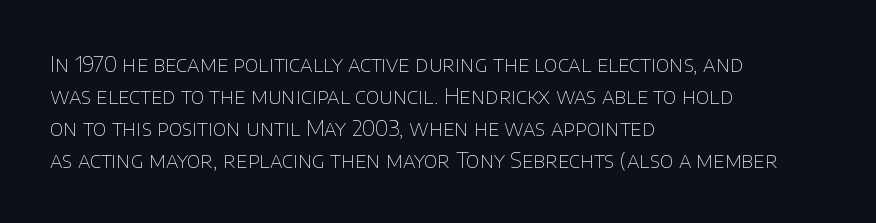
{"italic": "no", "bold": "no", "underline": "no", "align": "left", "line_spacing": "normal", "line_spacing_ratio": 1.52, "letter_spacing": "normal", "letter_spacing_em": 0.0, "glyph_px": 21}
